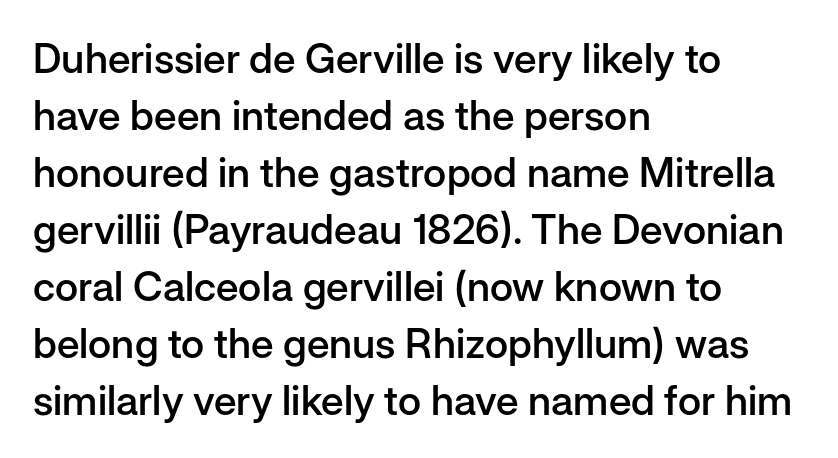
Q: Is the text bold? A: Semi-bold.
Q: Is the text italic (slanted)? A: No, it is upright.
Q: Is the typeface a serif or a sans-serif typeface? A: Sans-serif.
Q: Is the text underlined? A: No.
Q: How is the paragraph aligned? A: Left-aligned.
Q: Is the spacing between letters normal or unusually wide? A: Normal.
Q: Is the spacing between lines tight, normal or loose? A: Normal.
Q: Width (condensed, normal, or wide)? A: Normal.
Q: Stroke contrast? A: Low.
Q: x-height? A: Medium.
Q: Monospaced? A: No.
